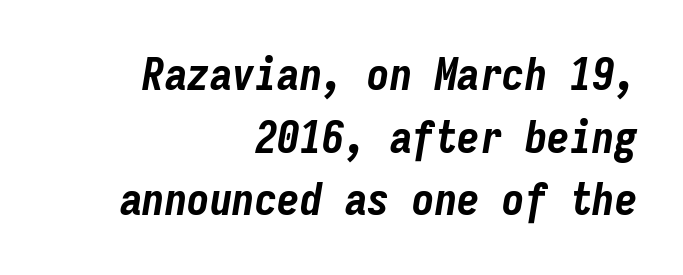
As a designer I'd log this as weight 700, bold. The axis of the letterforms is tilted away from vertical. A student would call this right alignment; a typographer would say flush right, rag left. Words appear dense and cohesive because spacing is normal. Do the characters align in a grid? Yes, the font is monospaced. Does the leading feel generous? No, just average.
